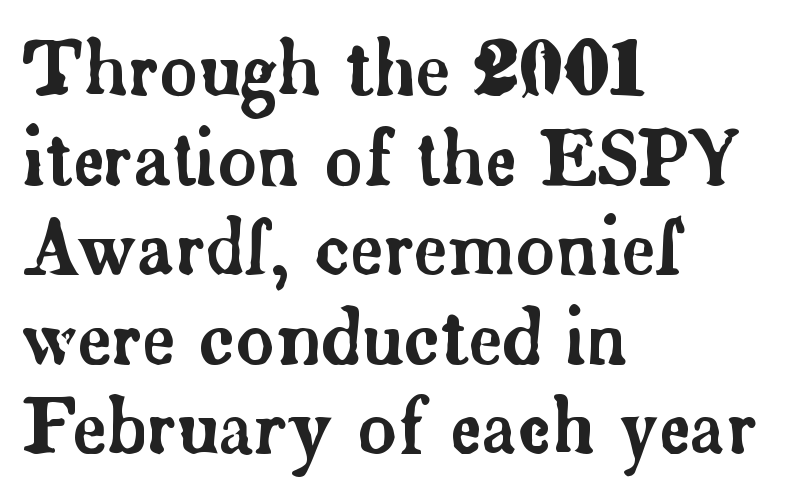
Short note: letters normally spaced. The letters carry serifs — small finishing strokes at the ends of their stems. The paragraph has a hard left edge and a soft right edge. Spacing verdict: proportional, widths tailored to each character.
